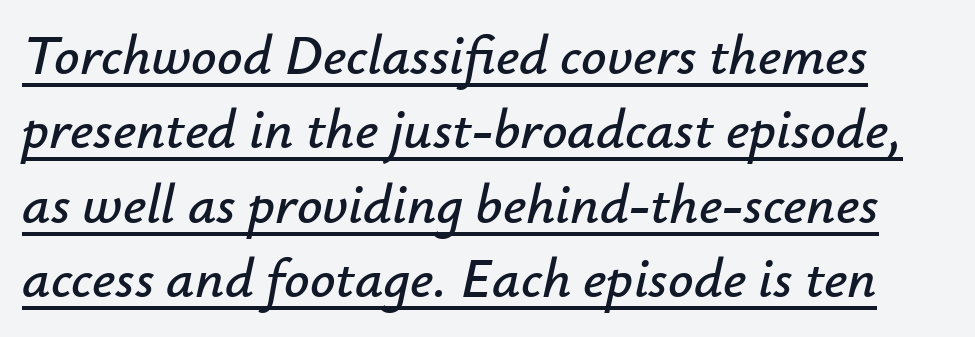
Interline gaps are of average width in this sample. Posture: slanted. This sample carries an underscore along the baseline area. Each letter keeps its own natural width here, so spacing adapts to shape.
